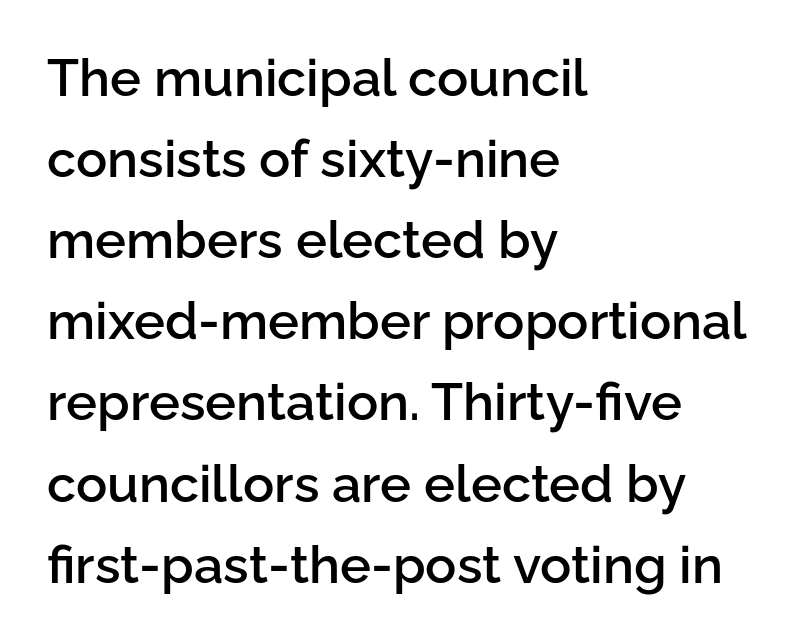
Each letter keeps its own natural width here, so spacing adapts to shape. Normally led — the rows are evenly, conventionally spaced. This is moderately heavy type, rendered in semibold. The letters stand upright; this is a roman face.
